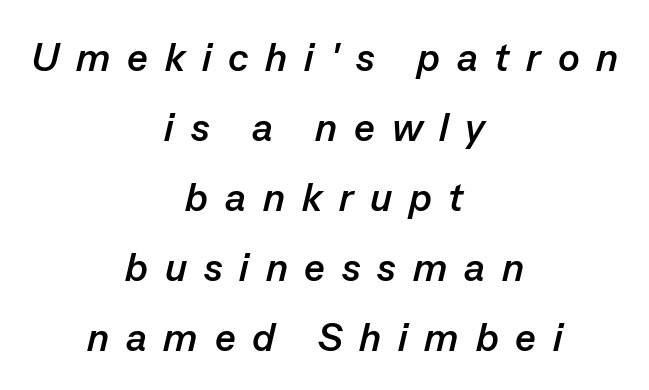
Thick stems and heavy bowls — unmistakably bold. The letterforms stand isolated, each surrounded by extra space. The lines in this sample share a center point and differ in where they start and stop. These lines are rendered in a variable-pitch font. Clear beneath every line of the passage.
